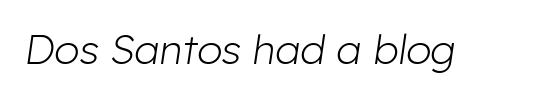
The image shows 41 px light type, italic (leaning right); set normal letter spacing, not underlined; low stroke contrast and a medium x-height.
